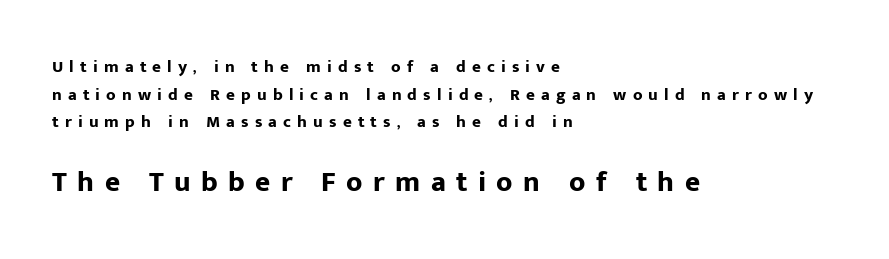
Short and long lines alike share a common starting point at left. Caption: upper text group reduced, lower text group enlarged. The glyphs in this specimen are sans serif. Lines of text with bare space underneath.
